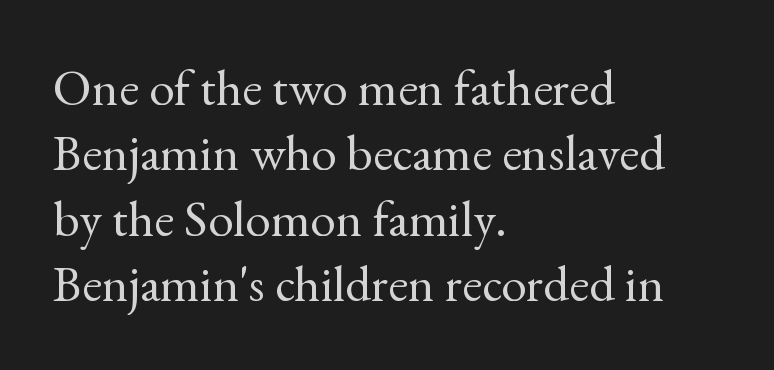
{"serif": "yes", "italic": "no", "bold": "no", "weight": "regular", "width": "normal", "x_height": "small", "monospaced": "no", "underline": "no", "align": "left", "line_spacing": "normal", "line_spacing_ratio": 1.28, "letter_spacing": "normal", "letter_spacing_em": 0.0, "glyph_px": 51}
